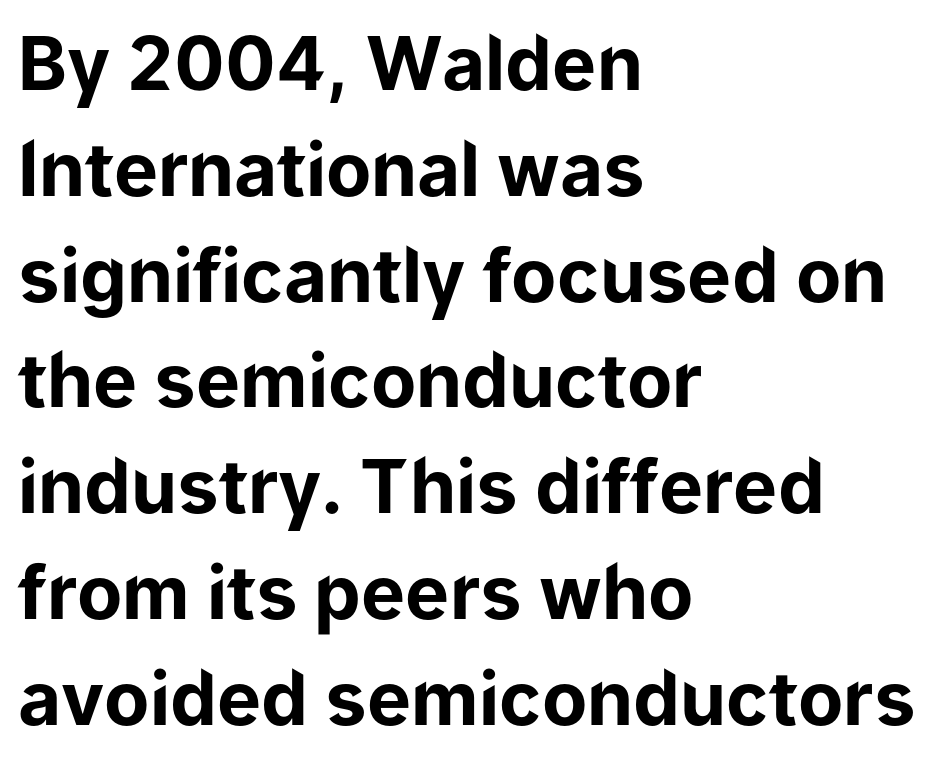
The horizontal fit of the characters is conventional and even. The face used here is a sans, in the tradition of grotesques and geometrics. This is the regular roman posture of the typeface. Think of a printed novel: that variable character pitch is what you see here. Leading: standard.
